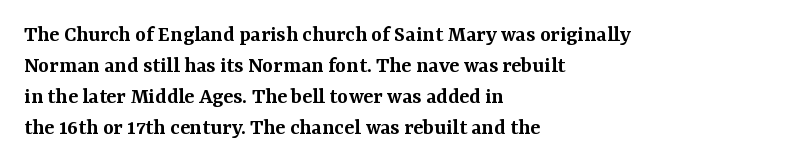
{"italic": "no", "bold": "semi", "underline": "no", "align": "left", "line_spacing": "normal", "line_spacing_ratio": 1.35, "letter_spacing": "normal", "letter_spacing_em": 0.0, "glyph_px": 23}
